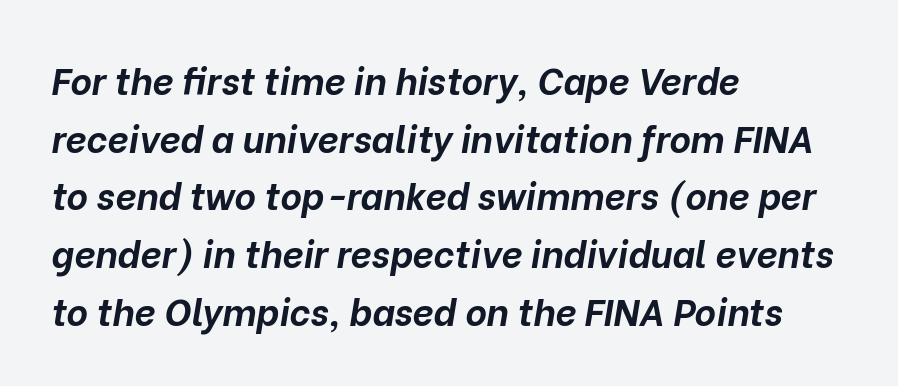
Q: Is the text bold? A: Yes.
Q: Is the text italic (slanted)? A: Yes, it leans right by about 10 degrees.
Q: Is the text underlined? A: No.
Q: How is the paragraph aligned? A: Left-aligned.
Q: Is the spacing between letters normal or unusually wide? A: Normal.
Q: Is the spacing between lines tight, normal or loose? A: Normal.
Q: Width (condensed, normal, or wide)? A: Normal.
Q: Stroke contrast? A: Low.
Q: x-height? A: Medium.
Q: Monospaced? A: No.
